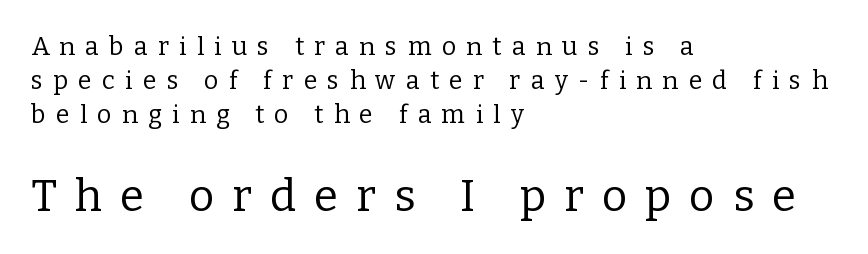
Q: Is the text bold? A: No.
Q: Is the text italic (slanted)? A: No, it is upright.
Q: Is the typeface a serif or a sans-serif typeface? A: Serif.
Q: Is the text underlined? A: No.
Q: How is the paragraph aligned? A: Left-aligned.
Q: Is the spacing between letters normal or unusually wide? A: Unusually wide.
Q: Is the spacing between lines tight, normal or loose? A: Normal.
Q: Which block of text is set in a larger size, the first (top) or the second (bottom)? A: The second (bottom) one.
Q: Width (condensed, normal, or wide)? A: Normal.
Q: Stroke contrast? A: Low.
Q: x-height? A: Medium.
Q: Monospaced? A: No.
